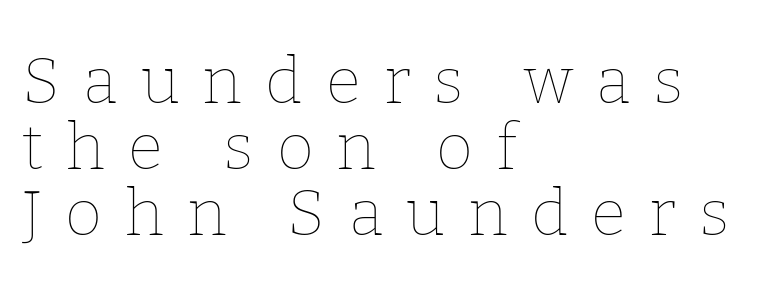
The image shows 64 px thin type, upright; set left-aligned, tight line spacing (1.03x), unusually wide letter spacing (+0.36 em), not underlined; low stroke contrast and a medium x-height.
